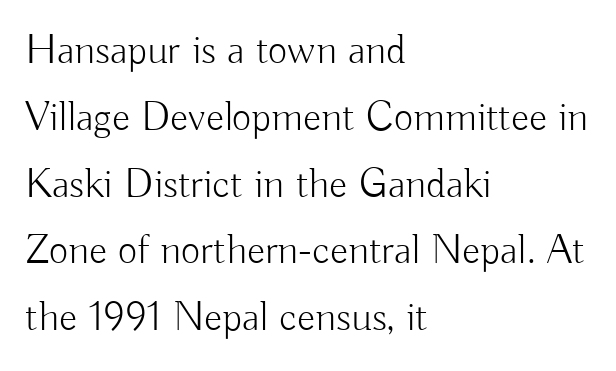
The type is set solid horizontally, with unmodified tracking. Glance below the letters and you will spot only blank space. Is the type heavy? It reads as light-to-regular instead. The vertical gap from one line to the next is medium. The letters advance in unequal steps, a hallmark of proportional type.
